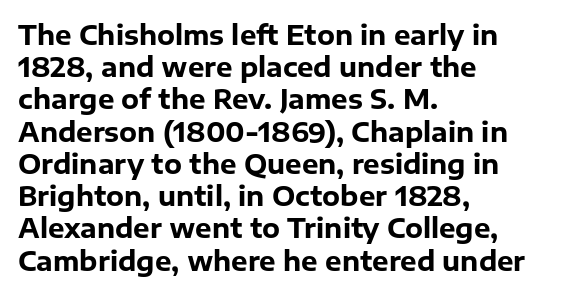
Descenders hang freely into open space. Rendered with straight, roman letterforms. The strokes are fattened all the way to bold. This rendering uses left alignment, leaving the right contour irregular.
